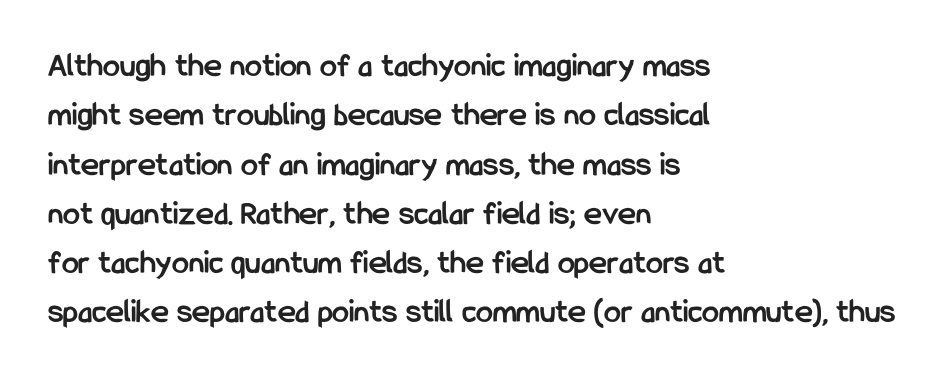
Thick stems and heavy bowls — unmistakably bold. In terms of letterspacing, this is plain default setting. This is sans-serif lettering, the kind often seen on screens and signage. Notice how the stems are strictly vertical — no italics here.
